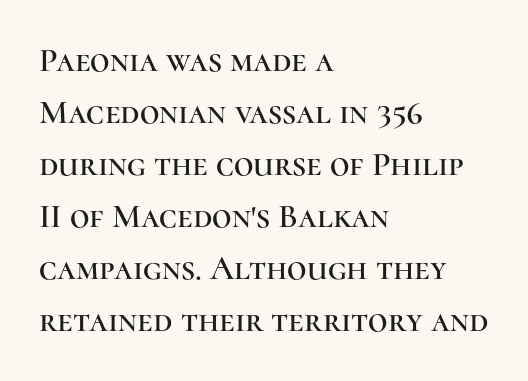
{"serif": "yes", "italic": "no", "width": "normal", "stroke_contrast": "high", "x_height": "medium", "monospaced": "no", "underline": "no", "align": "left", "line_spacing": "normal", "line_spacing_ratio": 1.53, "letter_spacing": "normal", "letter_spacing_em": 0.0, "glyph_px": 34}
